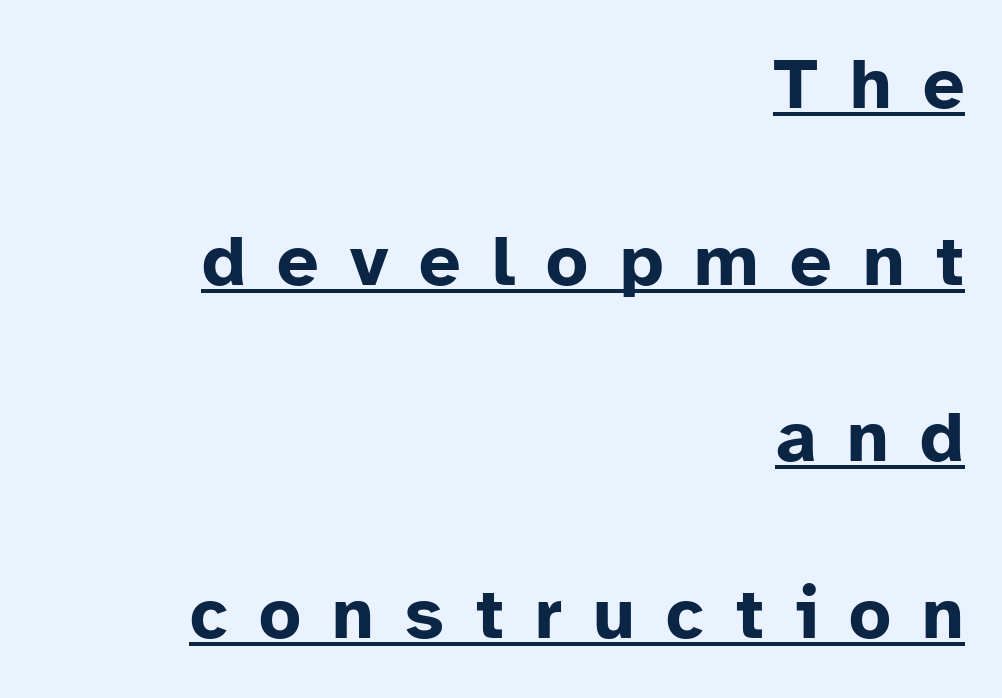
Interline gaps are noticeably wide in this sample. A typesetter would call this proportional, since set widths differ per character. The glyphs in this specimen are sans serif. The typography opts for an upright posture over an oblique one.
